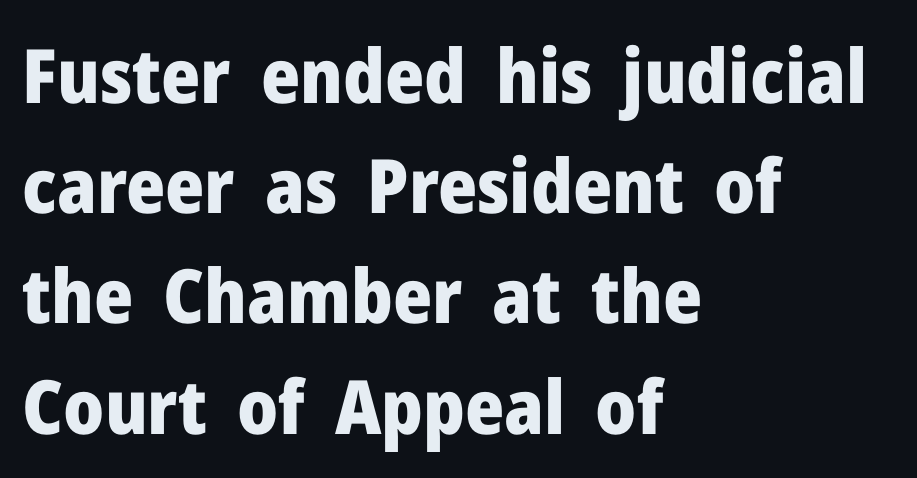
{"serif": "no", "italic": "no", "bold": "yes", "weight": "heavy", "width": "normal", "stroke_contrast": "low", "x_height": "medium", "monospaced": "no", "underline": "no", "align": "left", "line_spacing": "normal", "line_spacing_ratio": 1.47, "letter_spacing": "normal", "letter_spacing_em": 0.0, "glyph_px": 75}
